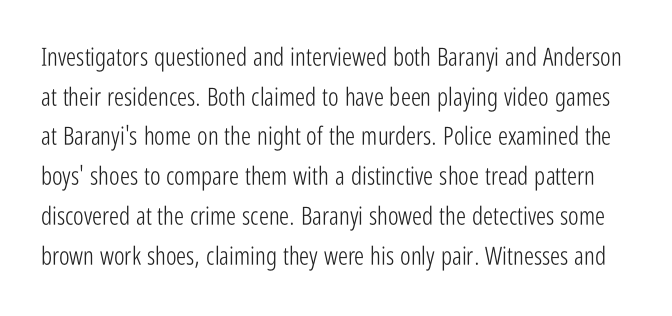
Q: Is the text bold? A: No.
Q: Is the text italic (slanted)? A: No, it is upright.
Q: Is the text underlined? A: No.
Q: Is the spacing between letters normal or unusually wide? A: Normal.
Q: Is the spacing between lines tight, normal or loose? A: Normal.
